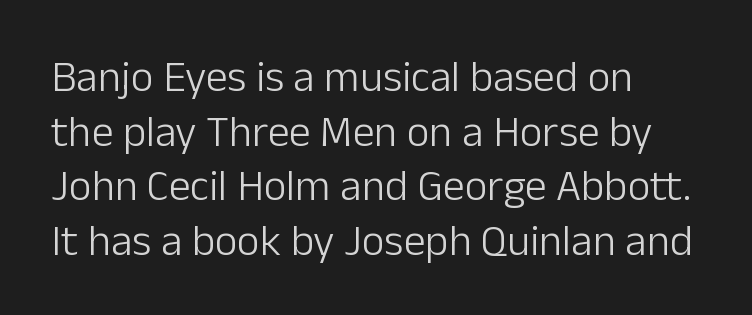
Tall strokes in this sample are plumb rather than angled. No chunkiness to these letters — they're not bold. Look at the tracking — it's just the regular setting, nothing added. Look at the bottom of the vertical strokes: they stop flat, with no serifs.
